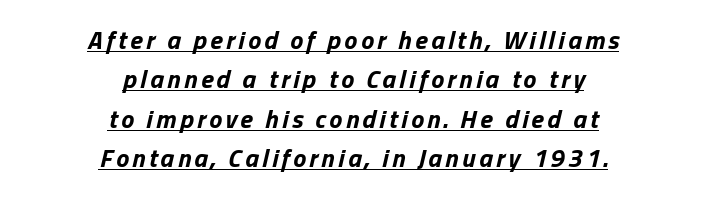
The image shows 26 px bold type, italic (leaning right); set centered, normal line spacing (1.51x), underlined.
